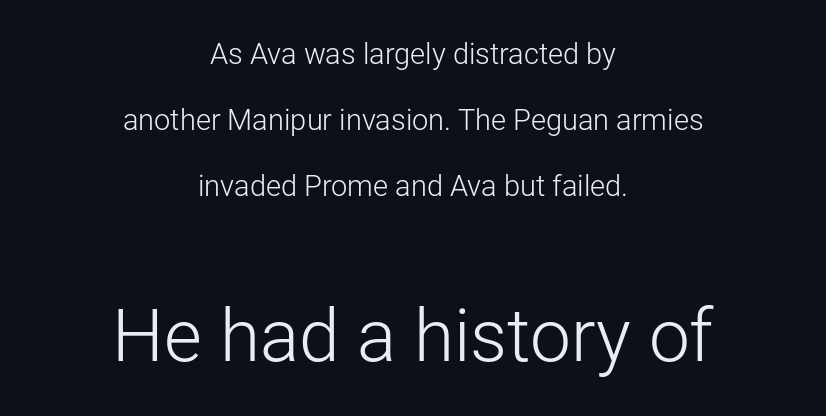
The image shows 73 px light sans-serif type, upright; set centered, loose line spacing (2.27x), normal letter spacing, not underlined; the second (bottom) block is 2.52x larger; low stroke contrast and a medium x-height.
